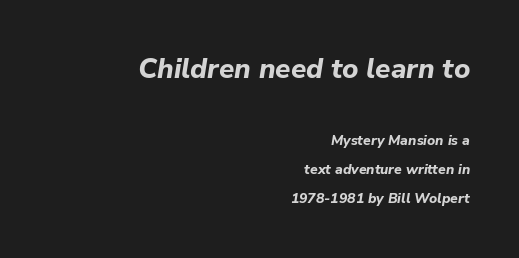
Q: Is the text bold? A: Yes.
Q: Is the text italic (slanted)? A: Yes, it leans right by about 9 degrees.
Q: Is the text underlined? A: No.
Q: How is the paragraph aligned? A: Right-aligned.
Q: Is the spacing between letters normal or unusually wide? A: Normal.
Q: Is the spacing between lines tight, normal or loose? A: Loose.
Q: Which block of text is set in a larger size, the first (top) or the second (bottom)? A: The first (top) one.
Q: Width (condensed, normal, or wide)? A: Normal.
Q: Stroke contrast? A: Low.
Q: x-height? A: Medium.
Q: Monospaced? A: No.
